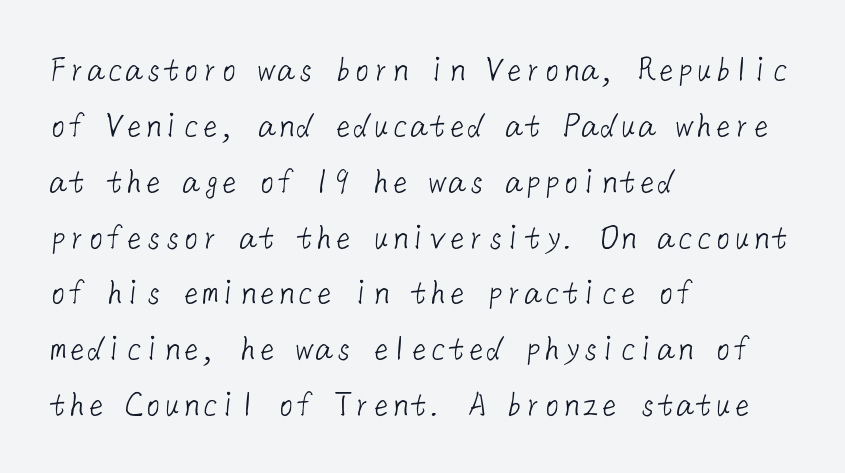
Successive baselines arrive at the customary interval. Regarding serifs, this sample does without them. Just letters on the line, the space beneath them empty. This sample uses plain, unmodified letter spacing.
